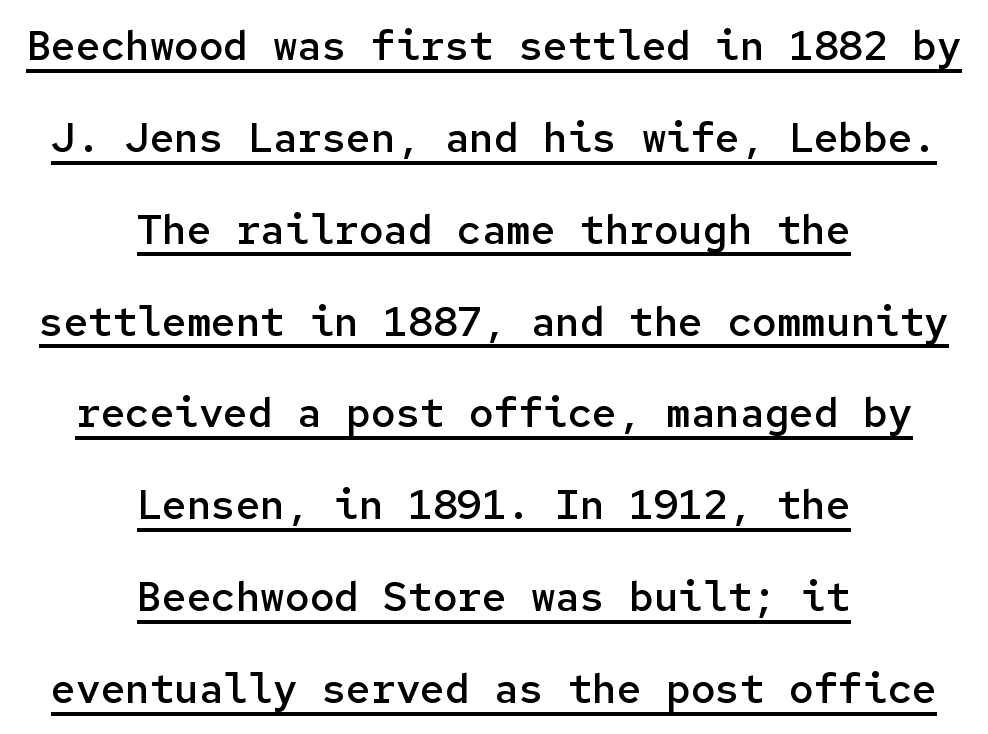
The paragraph shown floats in the horizontal middle. This sample uses an upright cut, with every glyph sitting square on the baseline. The type family on display is of the sans-serif kind. The passage shown is underscored from start to finish. Leading: increased. Is this a fixed-width face? Yes — each glyph sits in an identical cell.
